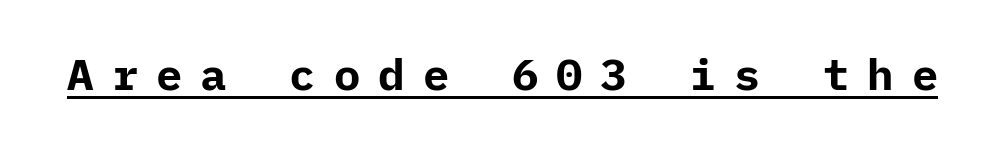
Upright lettering throughout. Each glyph is drawn with heavy, bold strokes. The face used here appears with an underline applied. The line texture is sparse and dotted thanks to wide tracking. Serifs: no, the terminals of the letterforms are clean.
